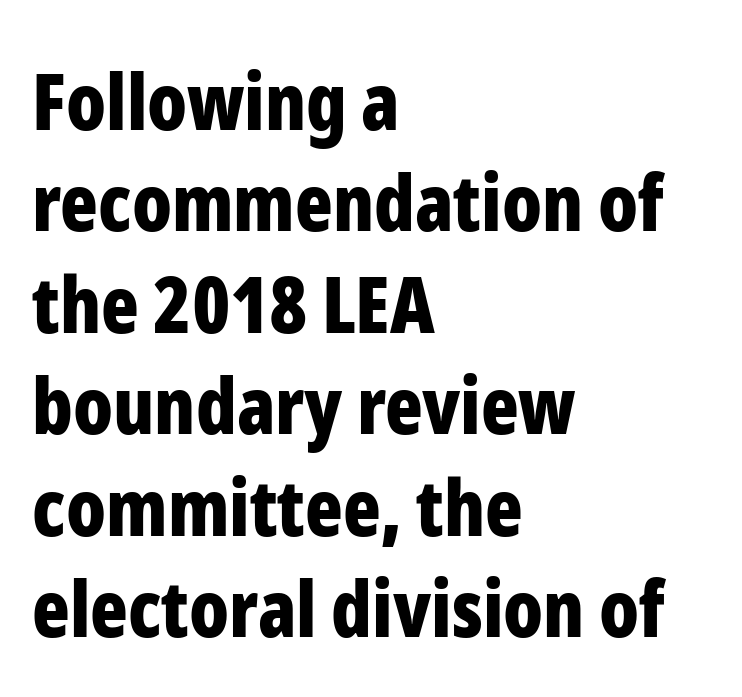
{"serif": "no", "italic": "no", "bold": "yes", "weight": "bold", "width": "condensed", "stroke_contrast": "low", "x_height": "medium", "monospaced": "no", "underline": "no", "align": "left", "line_spacing": "normal", "line_spacing_ratio": 1.3, "letter_spacing": "normal", "letter_spacing_em": 0.0, "glyph_px": 78}
